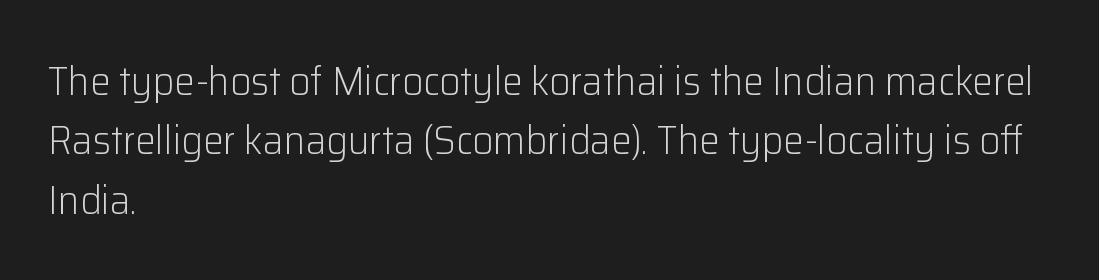
Q: Is the text bold? A: No.
Q: Is the text italic (slanted)? A: No, it is upright.
Q: Is the typeface a serif or a sans-serif typeface? A: Sans-serif.
Q: Is the text underlined? A: No.
Q: How is the paragraph aligned? A: Left-aligned.
Q: Is the spacing between letters normal or unusually wide? A: Normal.
Q: Is the spacing between lines tight, normal or loose? A: Normal.
Q: Width (condensed, normal, or wide)? A: Normal.
Q: Stroke contrast? A: Low.
Q: x-height? A: Medium.
Q: Monospaced? A: No.
